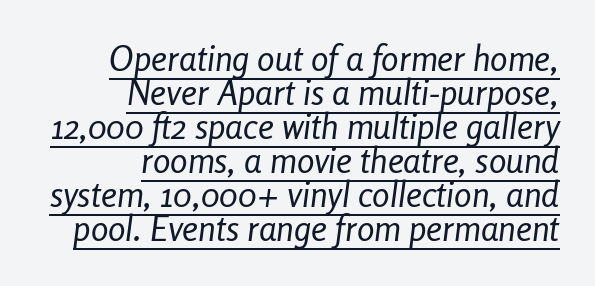
The image shows 35 px regular-weight, condensed type, italic (leaning right); set right-aligned, tight line spacing (0.97x), normal letter spacing, underlined; low stroke contrast and a medium x-height.
